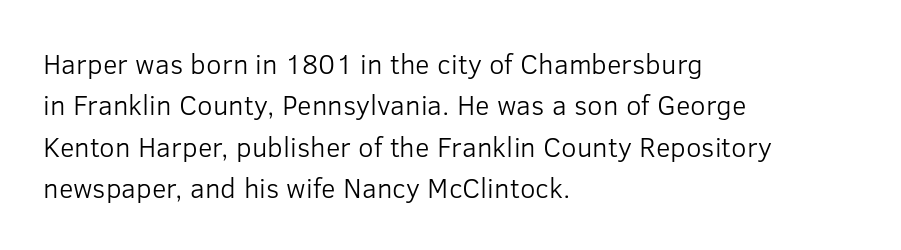
{"serif": "no", "italic": "no", "bold": "no", "weight": "light", "width": "normal", "stroke_contrast": "low", "x_height": "medium", "monospaced": "no", "underline": "no", "align": "left", "line_spacing": "normal", "line_spacing_ratio": 1.48, "letter_spacing": "normal", "letter_spacing_em": 0.0, "glyph_px": 28}
